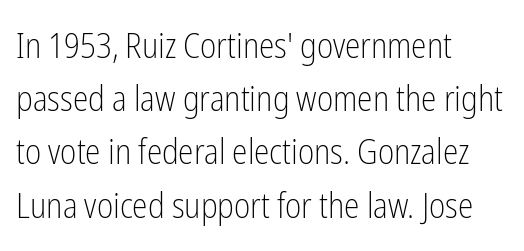
{"serif": "no", "italic": "no", "bold": "no", "weight": "light", "width": "condensed", "stroke_contrast": "low", "x_height": "medium", "monospaced": "no", "underline": "no", "align": "left", "line_spacing": "normal", "line_spacing_ratio": 1.52, "letter_spacing": "normal", "letter_spacing_em": 0.0, "glyph_px": 35}
